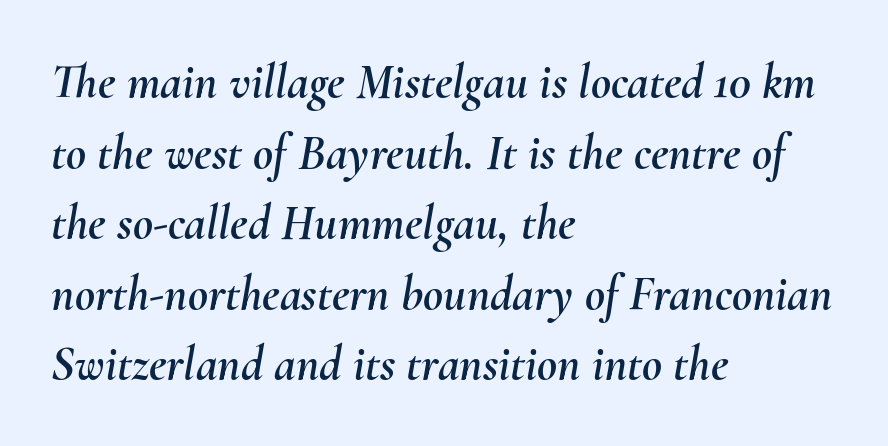
Q: Is the text italic (slanted)? A: Yes, it leans right by about 10 degrees.
Q: Is the text underlined? A: No.
Q: How is the paragraph aligned? A: Left-aligned.
Q: Is the spacing between letters normal or unusually wide? A: Normal.
Q: Is the spacing between lines tight, normal or loose? A: Normal.
Q: Width (condensed, normal, or wide)? A: Normal.
Q: Stroke contrast? A: Medium.
Q: x-height? A: Small.
Q: Monospaced? A: No.
